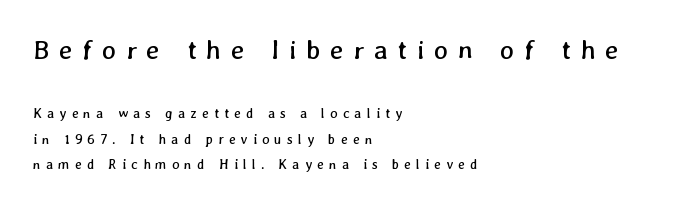
The image shows 27 px text type; set left-aligned, line spacing 1.83x, unusually wide letter spacing (+0.36 em), not underlined; the first (top) block is 1.93x larger.
